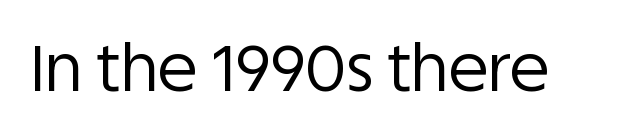
Q: Is the text bold? A: No.
Q: Is the text italic (slanted)? A: No, it is upright.
Q: Is the typeface a serif or a sans-serif typeface? A: Sans-serif.
Q: Is the text underlined? A: No.
Q: Is the spacing between letters normal or unusually wide? A: Normal.
Q: Width (condensed, normal, or wide)? A: Normal.
Q: Stroke contrast? A: Low.
Q: x-height? A: Large.
Q: Monospaced? A: No.
